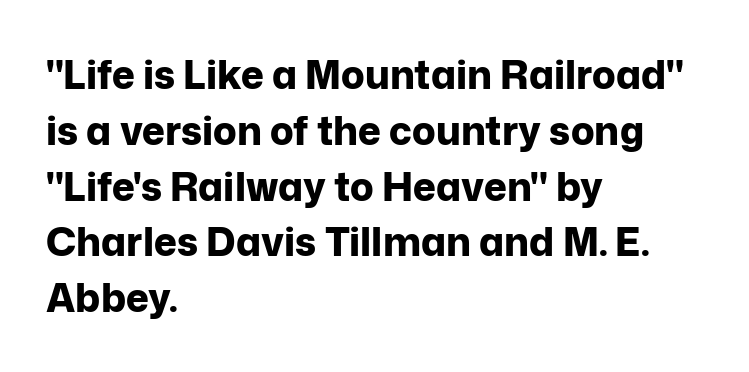
Q: Is the text bold? A: Yes.
Q: Is the text italic (slanted)? A: No, it is upright.
Q: Is the typeface a serif or a sans-serif typeface? A: Sans-serif.
Q: Is the text underlined? A: No.
Q: How is the paragraph aligned? A: Left-aligned.
Q: Is the spacing between letters normal or unusually wide? A: Normal.
Q: Is the spacing between lines tight, normal or loose? A: Normal.
Q: Width (condensed, normal, or wide)? A: Normal.
Q: Stroke contrast? A: Low.
Q: x-height? A: Medium.
Q: Monospaced? A: No.
